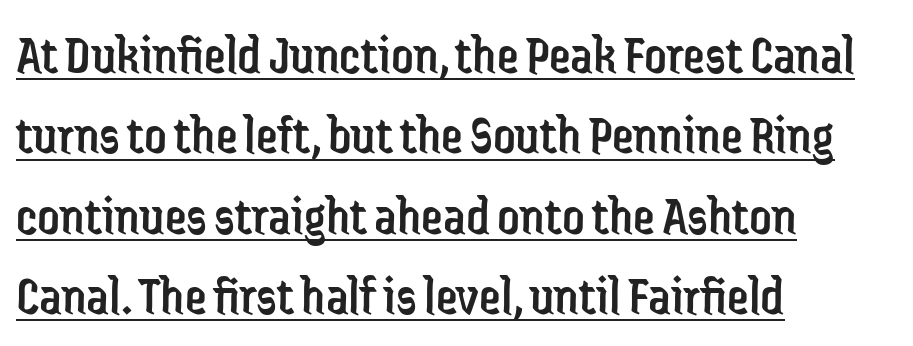
The image shows 55 px regular-weight, condensed sans-serif type, upright; set left-aligned, normal line spacing (1.46x), normal letter spacing, underlined; low stroke contrast and a medium x-height.
